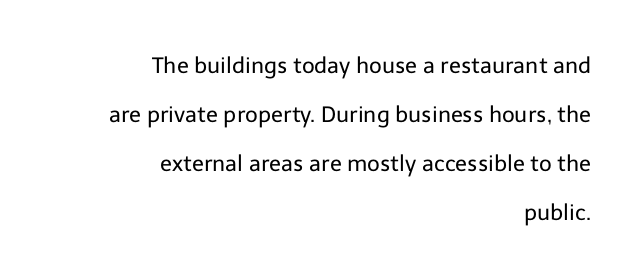
Q: Is the text bold? A: No.
Q: Is the text italic (slanted)? A: No, it is upright.
Q: Is the text underlined? A: No.
Q: How is the paragraph aligned? A: Right-aligned.
Q: Is the spacing between letters normal or unusually wide? A: Normal.
Q: Is the spacing between lines tight, normal or loose? A: Loose.
